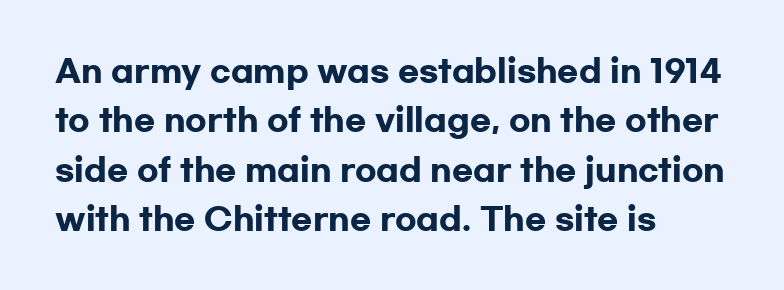
{"serif": "no", "italic": "no", "bold": "yes", "weight": "heavy", "width": "wide", "stroke_contrast": "low", "x_height": "medium", "monospaced": "no", "underline": "no", "align": "left", "line_spacing": "normal", "line_spacing_ratio": 1.59, "letter_spacing": "normal", "letter_spacing_em": 0.0, "glyph_px": 31}
